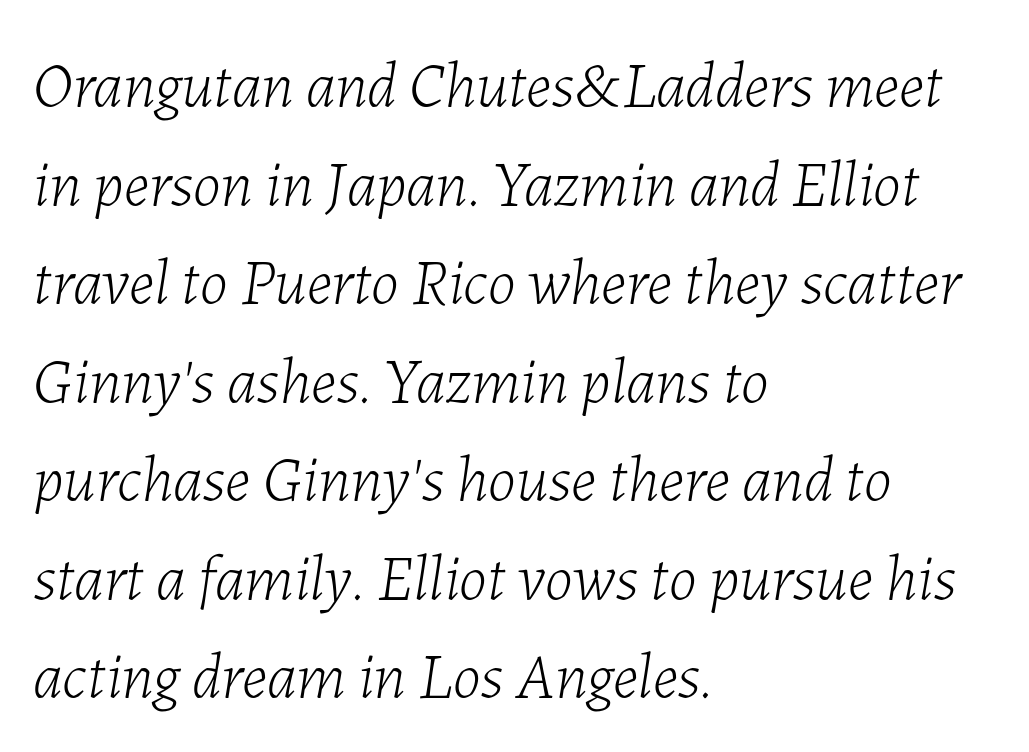
Q: Is the text bold? A: No.
Q: Is the text italic (slanted)? A: Yes, it leans right by about 7 degrees.
Q: Is the text underlined? A: No.
Q: How is the paragraph aligned? A: Left-aligned.
Q: Is the spacing between letters normal or unusually wide? A: Normal.
Q: Is the spacing between lines tight, normal or loose? A: Normal.
Q: Width (condensed, normal, or wide)? A: Normal.
Q: Stroke contrast? A: Low.
Q: x-height? A: Medium.
Q: Monospaced? A: No.
